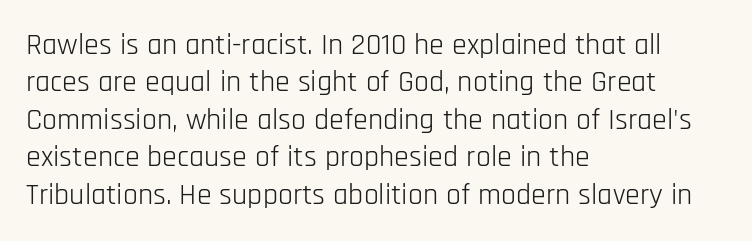
Q: Is the text bold? A: No.
Q: Is the text italic (slanted)? A: No, it is upright.
Q: Is the typeface a serif or a sans-serif typeface? A: Sans-serif.
Q: Is the text underlined? A: No.
Q: How is the paragraph aligned? A: Left-aligned.
Q: Is the spacing between letters normal or unusually wide? A: Normal.
Q: Is the spacing between lines tight, normal or loose? A: Normal.
Q: Width (condensed, normal, or wide)? A: Condensed.
Q: Stroke contrast? A: Low.
Q: x-height? A: Large.
Q: Monospaced? A: No.
